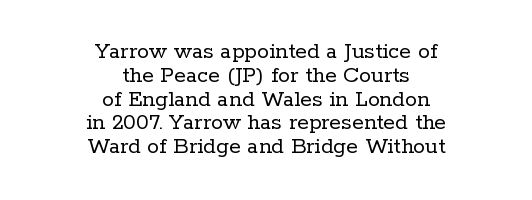
The letters look calm and open, with moderate or lighter stems. The string is rendered with underlining switched off. Is the letter spacing exaggerated? No — it looks like the ordinary default. One-word summary of the alignment: center. The space between consecutive lines is stingy.
